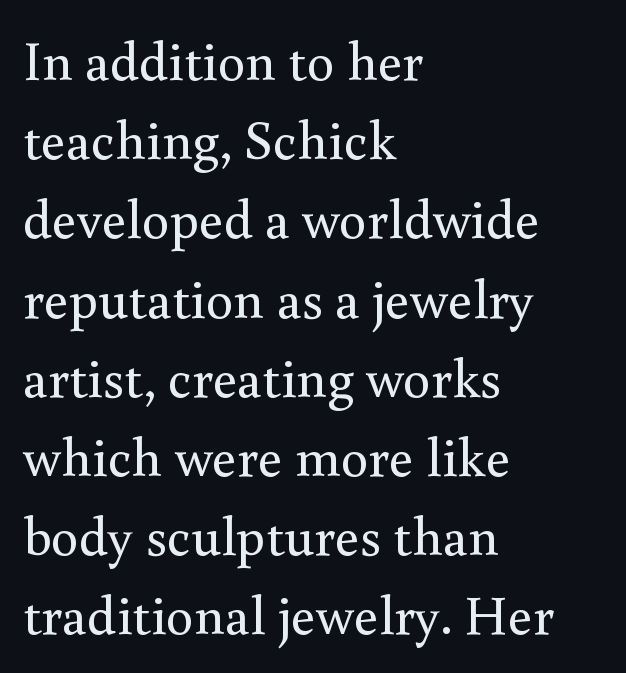
{"serif": "yes", "italic": "no", "bold": "no", "weight": "regular", "width": "normal", "stroke_contrast": "medium", "x_height": "small", "monospaced": "no", "underline": "no", "align": "left", "line_spacing": "normal", "line_spacing_ratio": 1.44, "letter_spacing": "normal", "letter_spacing_em": 0.0, "glyph_px": 55}
